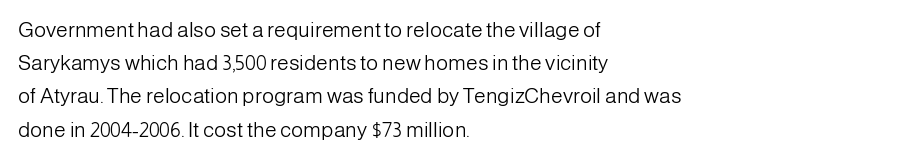
The image shows 21 px text type, upright; set left-aligned, normal line spacing (1.58x), normal letter spacing, not underlined.
